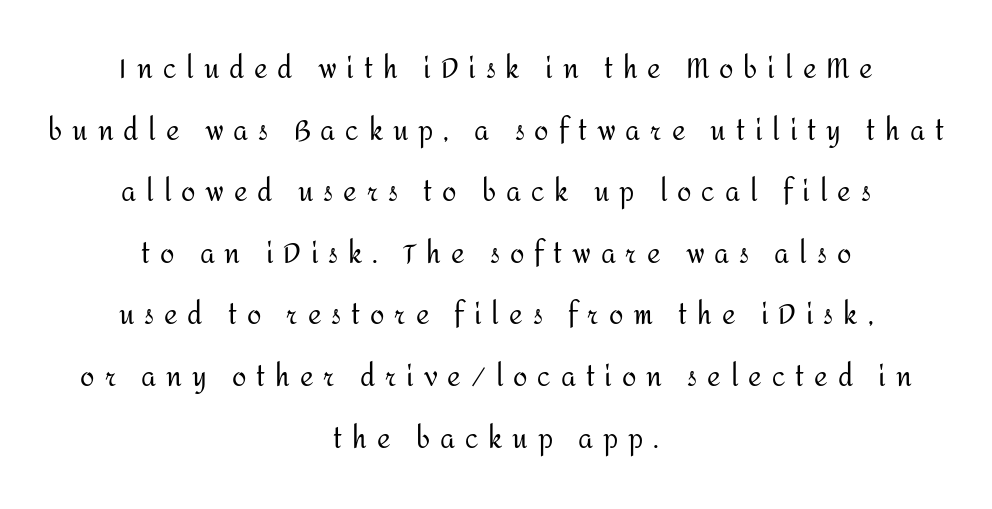
The image shows 26 px text type, upright; set centered, loose line spacing (2.37x), unusually wide letter spacing (+0.38 em), not underlined.
